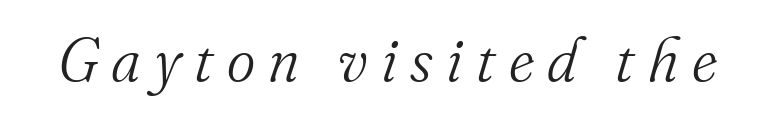
The image shows 61 px light serif type, italic (leaning right); set unusually wide letter spacing (+0.22 em), not underlined; medium stroke contrast and a small x-height.
